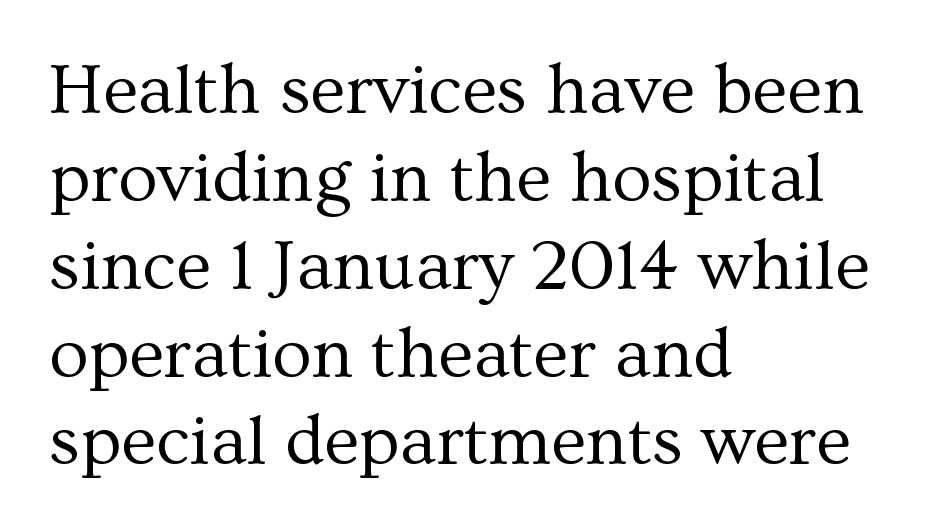
Designer's note — italics off, roman on. What kind of face is this? One with serifs. Glance below the letters and you will spot only blank space. Caption: standard tracking, unaltered. Note the varied advance widths — an 'i' is clearly narrower than an 'm'. The lines are quadded left.
